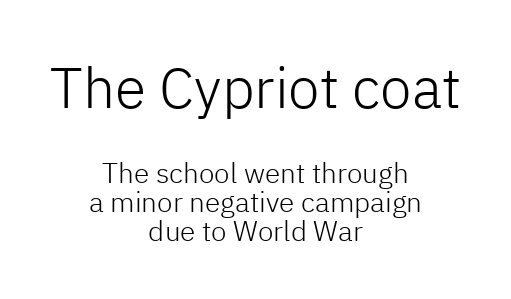
The image shows 57 px light sans-serif type, upright; set centered, tight line spacing (1.04x), normal letter spacing, not underlined; the first (top) block is 2.04x larger; low stroke contrast and a medium x-height.
